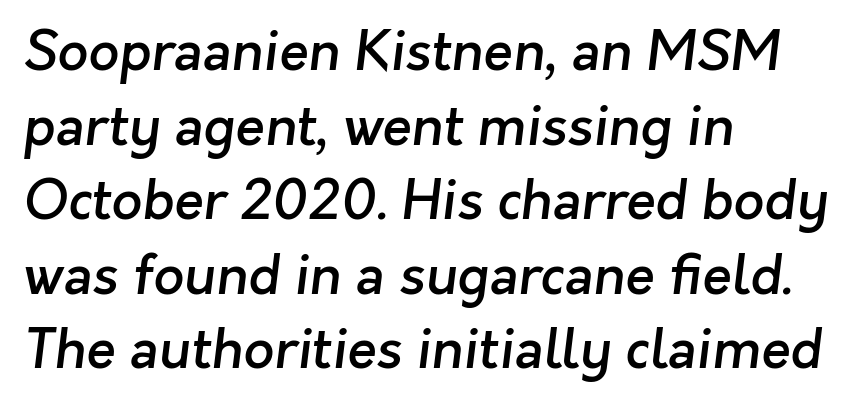
The image shows 54 px semibold sans-serif type; set left-aligned, normal line spacing (1.38x), normal letter spacing, not underlined; low stroke contrast and a medium x-height.
